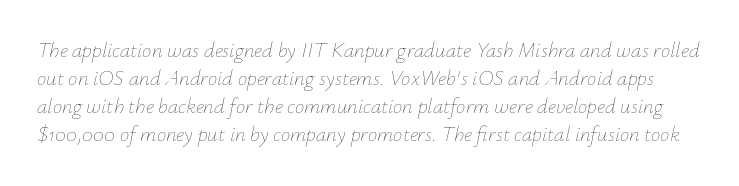
Q: Is the text bold? A: No.
Q: Is the text italic (slanted)? A: Yes, it leans right by about 12 degrees.
Q: Is the text underlined? A: No.
Q: Is the spacing between letters normal or unusually wide? A: Normal.
Q: Is the spacing between lines tight, normal or loose? A: Normal.
